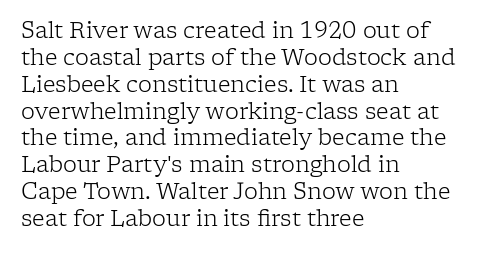
The image shows 22 px text type, upright; set left-aligned, line spacing 1.22x, normal letter spacing, not underlined.
